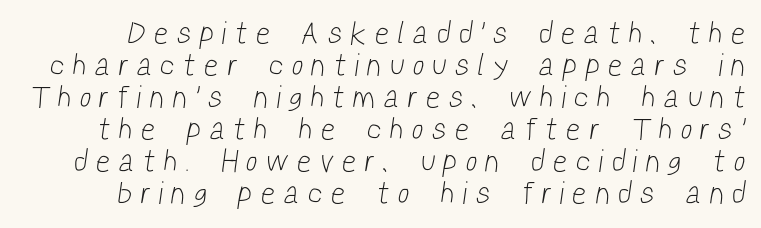
A typesetter would call this proportional, since set widths differ per character. Loose tracking; the words dissolve into strings of separated letters. Vertical stems look standard width or narrower in stroke. Quick note: underline off. The rendering uses a small line-height, squeezing the rows. A typesetter would label this face a sans.
